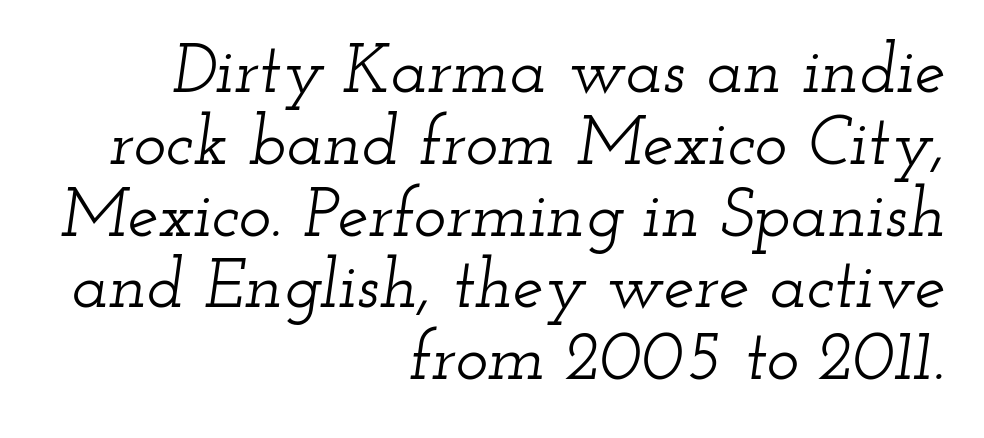
The passage shown is typeset with a serif family. Underline: absent. The lettering tilts uniformly, giving the passage an italic look. Students, note that the glyphs here touch the page at normal intervals.
